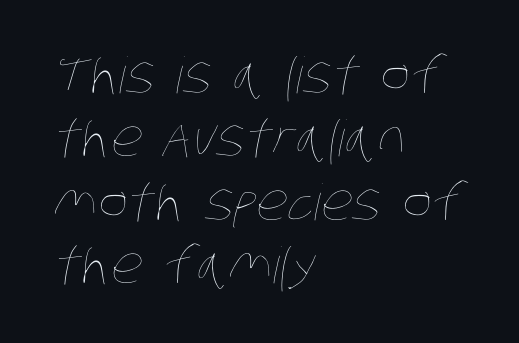
Q: Is the text bold? A: No.
Q: Is the text underlined? A: No.
Q: How is the paragraph aligned? A: Left-aligned.
Q: Is the spacing between letters normal or unusually wide? A: Normal.
Q: Is the spacing between lines tight, normal or loose? A: Normal.
Q: Width (condensed, normal, or wide)? A: Condensed.
Q: Stroke contrast? A: Low.
Q: x-height? A: Large.
Q: Monospaced? A: No.
